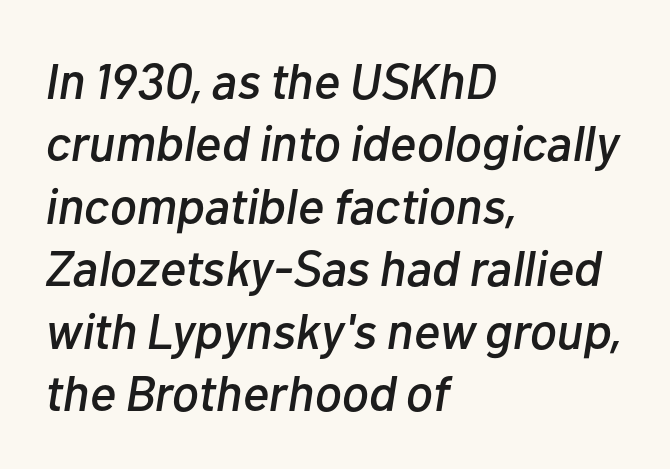
The image shows 50 px text type, italic (leaning right); set left-aligned, normal line spacing (1.25x), normal letter spacing, not underlined; low stroke contrast and a medium x-height.
